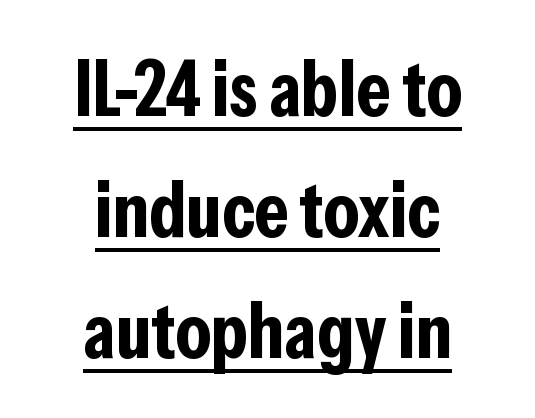
Q: Is the text bold? A: Yes.
Q: Is the text italic (slanted)? A: No, it is upright.
Q: Is the typeface a serif or a sans-serif typeface? A: Sans-serif.
Q: Is the text underlined? A: Yes.
Q: How is the paragraph aligned? A: Centered.
Q: Is the spacing between letters normal or unusually wide? A: Normal.
Q: Is the spacing between lines tight, normal or loose? A: Normal.
Q: Width (condensed, normal, or wide)? A: Condensed.
Q: Stroke contrast? A: Low.
Q: x-height? A: Medium.
Q: Monospaced? A: No.
